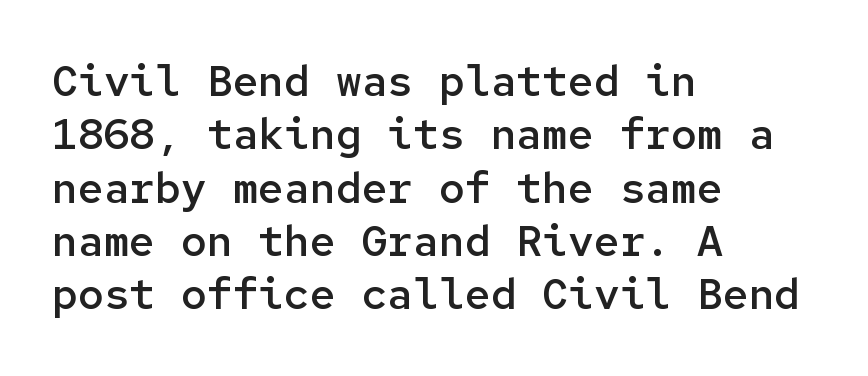
The image shows 43 px semibold sans-serif type, upright, monospaced; set left-aligned, line spacing 1.24x, normal letter spacing, not underlined; low stroke contrast and a medium x-height.
